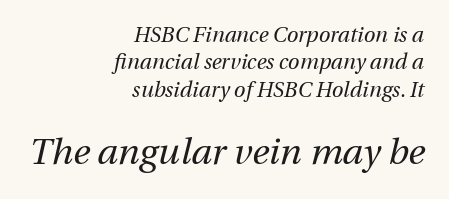
The image shows 36 px regular-weight type, italic (leaning right); set right-aligned, normal line spacing (1.3x), normal letter spacing, not underlined; the second (bottom) block is 1.71x larger; medium stroke contrast and a medium x-height.
